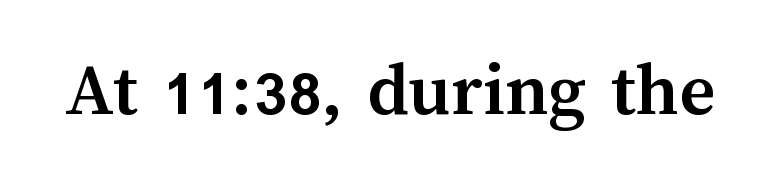
Q: Is the text bold? A: Yes.
Q: Is the text italic (slanted)? A: No, it is upright.
Q: Is the text underlined? A: No.
Q: Is the spacing between letters normal or unusually wide? A: Normal.
Q: Width (condensed, normal, or wide)? A: Normal.
Q: Stroke contrast? A: Medium.
Q: x-height? A: Medium.
Q: Monospaced? A: No.
